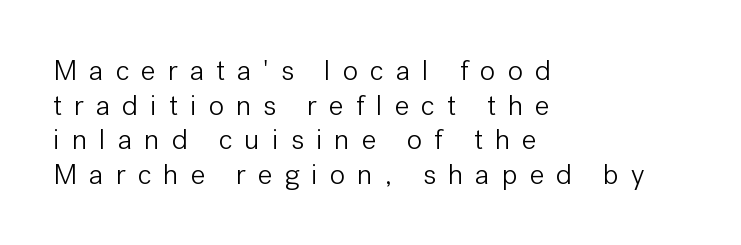
{"serif": "no", "italic": "no", "bold": "no", "weight": "light", "width": "normal", "stroke_contrast": "low", "x_height": "medium", "monospaced": "no", "underline": "no", "align": "left", "line_spacing_ratio": 1.19, "letter_spacing": "wide", "letter_spacing_em": 0.41, "glyph_px": 29}
